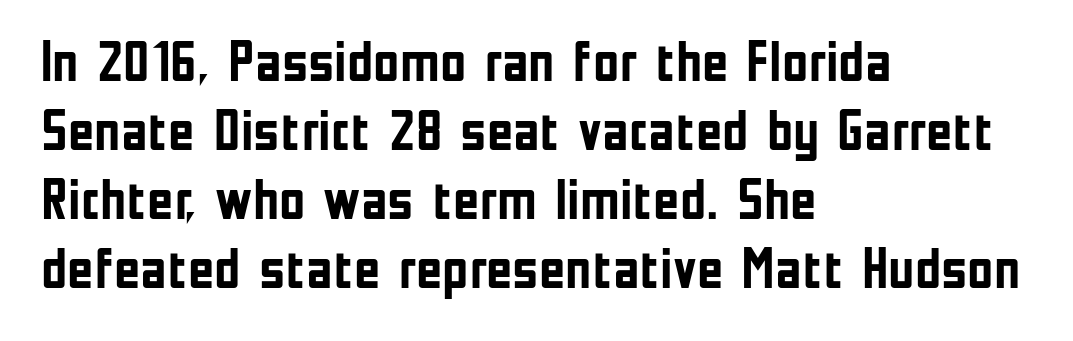
The image shows 57 px semibold, condensed sans-serif type, upright; set left-aligned, line spacing 1.21x, normal letter spacing, not underlined; low stroke contrast and a medium x-height.
